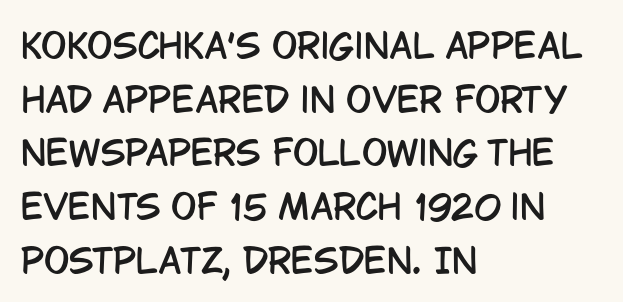
Bare-footed words on every line. Does the type have serifs? No, each stem ends abruptly. Which margin do the lines hug? The left one — the right edge is uneven. Italic: no, the glyphs are upright roman. Standard letterfit; no display-style spreading of the glyphs.
